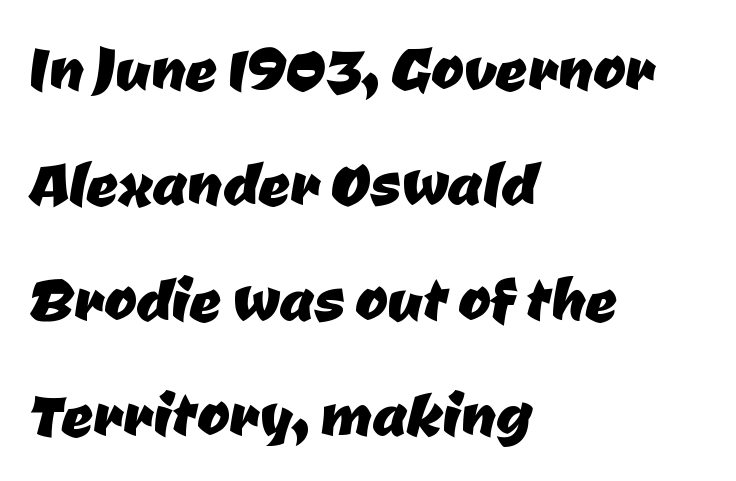
{"serif": "no", "width": "normal", "stroke_contrast": "low", "x_height": "medium", "monospaced": "no", "underline": "no", "align": "left", "line_spacing": "normal", "line_spacing_ratio": 1.48, "letter_spacing": "normal", "letter_spacing_em": 0.0, "glyph_px": 78}
